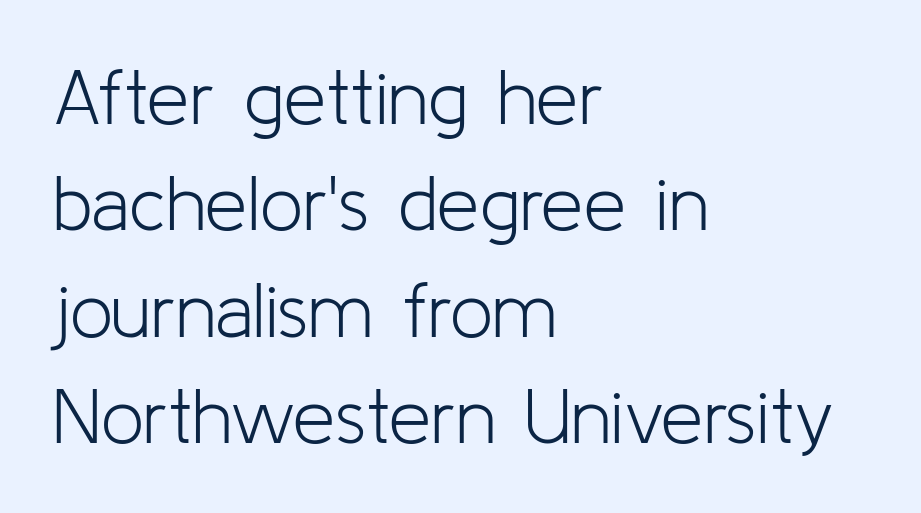
These lines were composed using upright roman letters. The typesetting does not lean heavy: it is not bold. Typographically, this falls in the sans-serif category. Compared with a centered layout, this one pins lines to the left instead. If you measured baseline to baseline, you'd find a middling distance.
